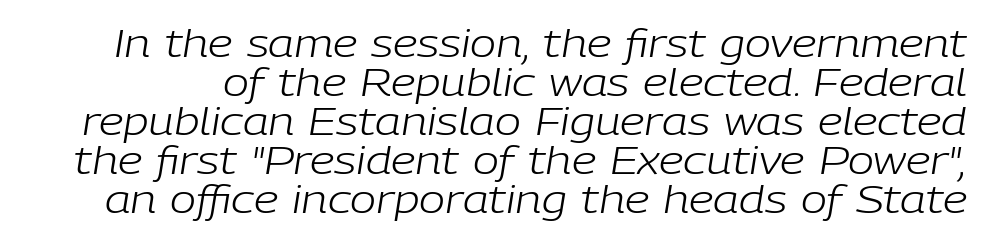
{"italic": "yes", "lean": "right", "slant_degrees": 9, "bold": "no", "weight": "light", "width": "normal", "stroke_contrast": "low", "x_height": "medium", "monospaced": "no", "underline": "no", "line_spacing": "tight", "line_spacing_ratio": 1.0, "letter_spacing": "normal", "letter_spacing_em": 0.0, "glyph_px": 39}
